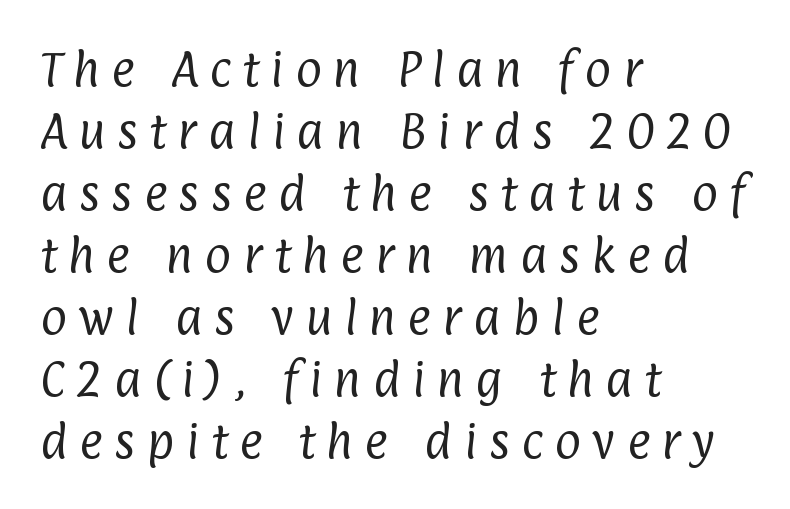
{"serif": "no", "bold": "no", "weight": "regular", "width": "condensed", "stroke_contrast": "low", "x_height": "medium", "monospaced": "no", "underline": "no", "align": "left", "line_spacing": "normal", "line_spacing_ratio": 1.55, "letter_spacing": "wide", "letter_spacing_em": 0.29, "glyph_px": 40}
